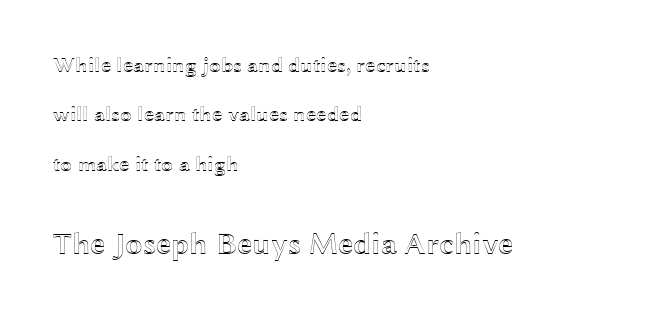
Q: Is the text italic (slanted)? A: No, it is upright.
Q: Is the text underlined? A: No.
Q: How is the paragraph aligned? A: Left-aligned.
Q: Is the spacing between letters normal or unusually wide? A: Normal.
Q: Is the spacing between lines tight, normal or loose? A: Loose.
Q: Which block of text is set in a larger size, the first (top) or the second (bottom)? A: The second (bottom) one.
Q: Width (condensed, normal, or wide)? A: Wide.
Q: x-height? A: Medium.
Q: Monospaced? A: No.
